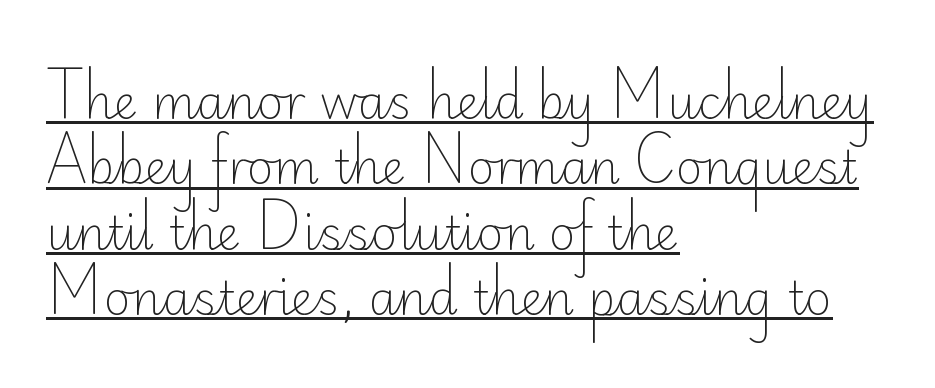
The image shows 46 px light sans-serif type, upright; set left-aligned, normal line spacing (1.42x), normal letter spacing, underlined; low stroke contrast and a small x-height.
